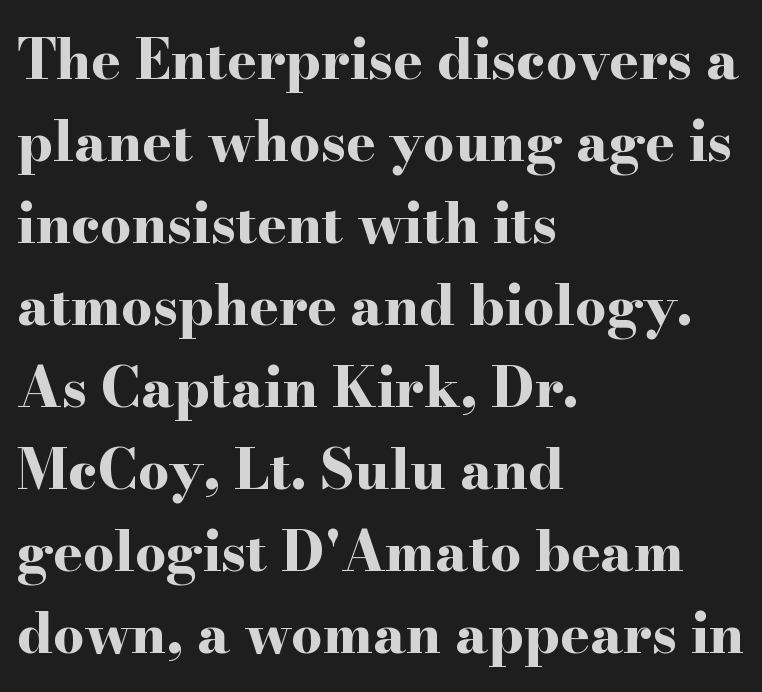
Q: Is the text bold? A: Yes.
Q: Is the text italic (slanted)? A: No, it is upright.
Q: Is the typeface a serif or a sans-serif typeface? A: Serif.
Q: Is the text underlined? A: No.
Q: How is the paragraph aligned? A: Left-aligned.
Q: Is the spacing between letters normal or unusually wide? A: Normal.
Q: Is the spacing between lines tight, normal or loose? A: Normal.
Q: Width (condensed, normal, or wide)? A: Wide.
Q: Stroke contrast? A: High.
Q: x-height? A: Small.
Q: Monospaced? A: No.
